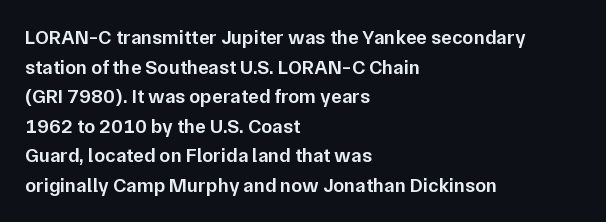
{"italic": "no", "bold": "semi", "underline": "no", "align": "left", "line_spacing": "normal", "line_spacing_ratio": 1.48, "letter_spacing": "normal", "letter_spacing_em": 0.0, "glyph_px": 20}
